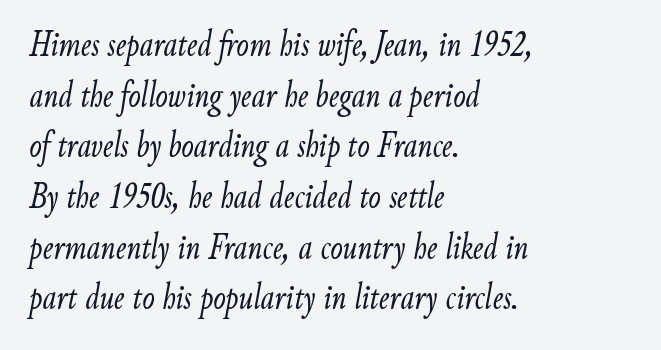
The image shows 37 px light, condensed type, italic (leaning right); set left-aligned, normal line spacing (1.37x), normal letter spacing, not underlined; low stroke contrast and a small x-height.
